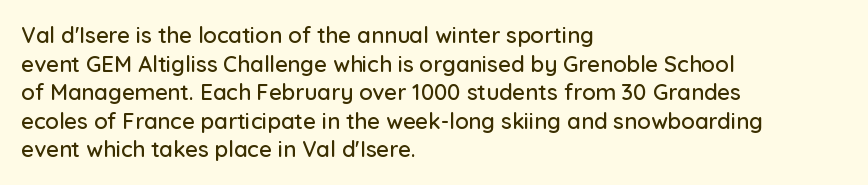
The image shows 22 px text type, upright; set left-aligned, normal line spacing (1.3x), normal letter spacing, not underlined.
